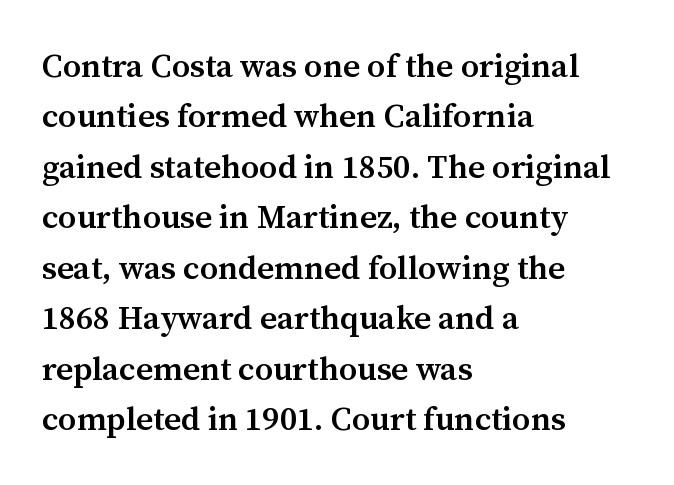
{"serif": "yes", "italic": "no", "bold": "semi", "weight": "semibold", "width": "normal", "stroke_contrast": "medium", "x_height": "medium", "monospaced": "no", "underline": "no", "align": "left", "line_spacing": "normal", "line_spacing_ratio": 1.53, "letter_spacing": "normal", "letter_spacing_em": 0.0, "glyph_px": 33}
